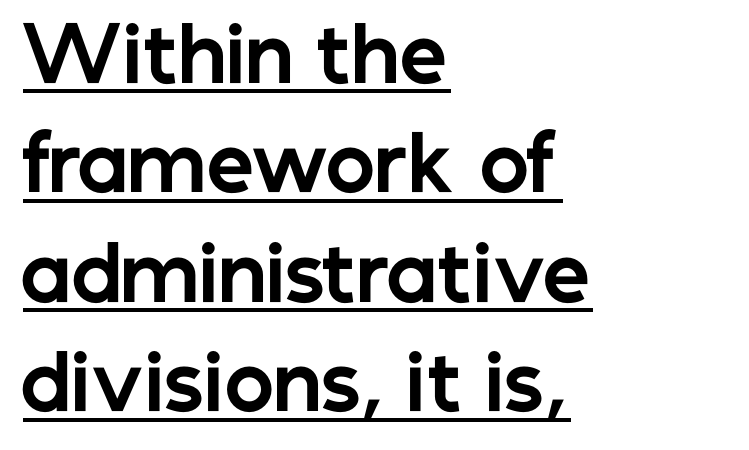
{"serif": "no", "italic": "no", "bold": "yes", "weight": "bold", "width": "normal", "stroke_contrast": "low", "x_height": "medium", "monospaced": "no", "underline": "yes", "align": "left", "line_spacing": "normal", "line_spacing_ratio": 1.46, "letter_spacing": "normal", "letter_spacing_em": 0.0, "glyph_px": 75}
